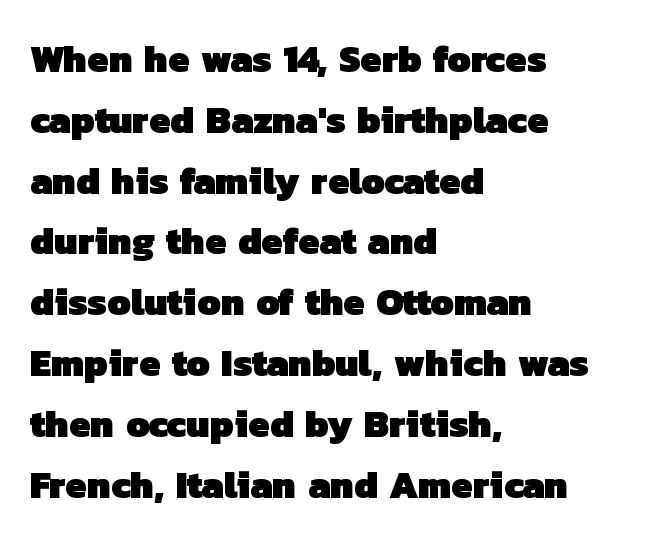
Q: Is the text bold? A: Yes.
Q: Is the typeface a serif or a sans-serif typeface? A: Sans-serif.
Q: Is the text underlined? A: No.
Q: How is the paragraph aligned? A: Left-aligned.
Q: Is the spacing between letters normal or unusually wide? A: Normal.
Q: Is the spacing between lines tight, normal or loose? A: Normal.
Q: Width (condensed, normal, or wide)? A: Normal.
Q: Stroke contrast? A: Low.
Q: x-height? A: Medium.
Q: Monospaced? A: No.
